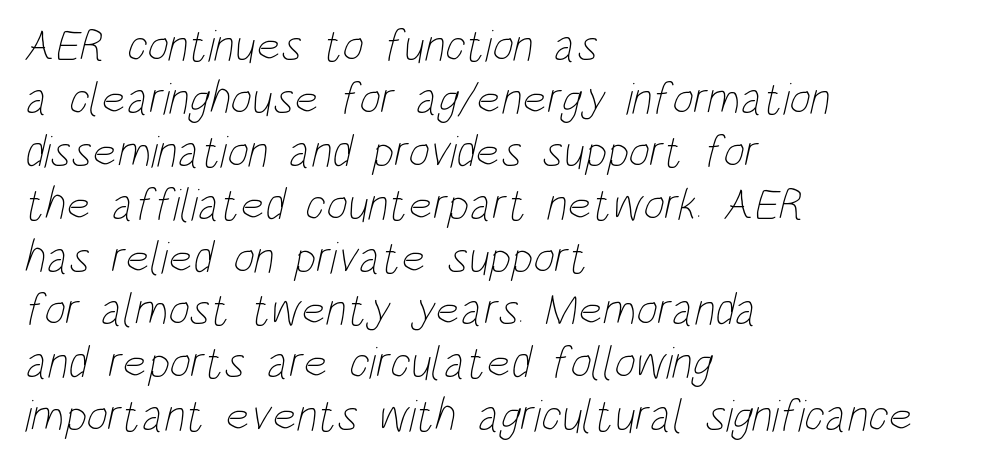
The image shows 46 px thin, condensed type; set left-aligned, tight line spacing (1.15x), normal letter spacing, not underlined; low stroke contrast and a large x-height.
